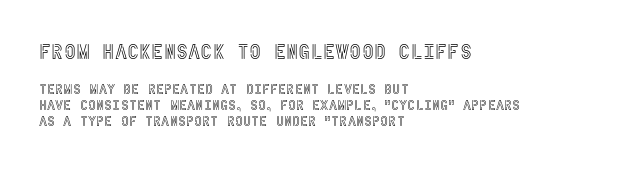
{"italic": "no", "underline": "no", "align": "left", "line_spacing": "tight", "line_spacing_ratio": 1.15, "letter_spacing": "normal", "letter_spacing_em": 0.0, "larger_block": "first", "size_ratio": 1.5, "glyph_px": 21}
